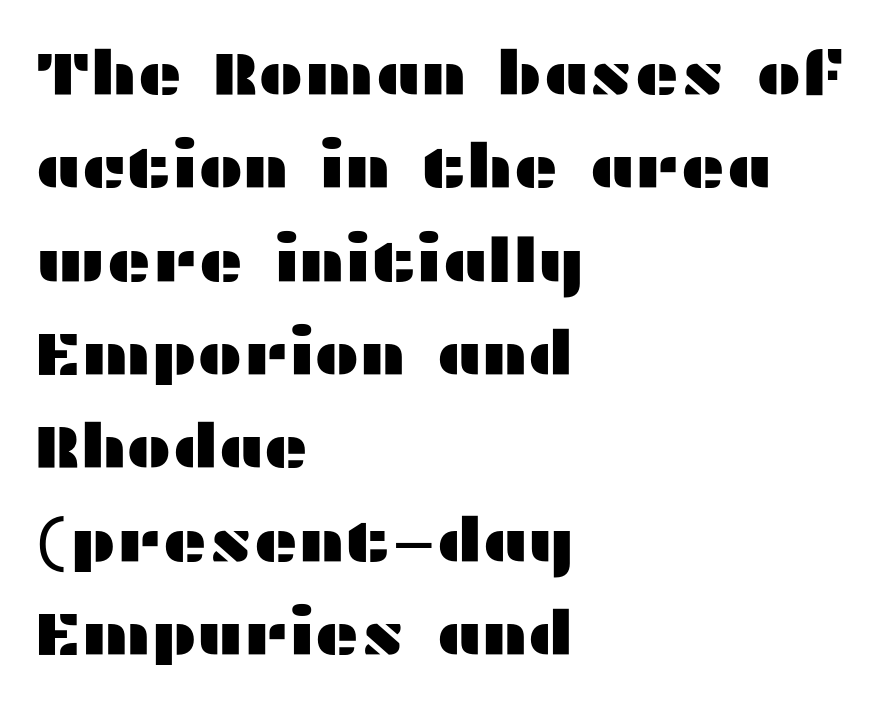
{"serif": "no", "italic": "no", "width": "wide", "stroke_contrast": "medium", "x_height": "medium", "monospaced": "no", "underline": "no", "align": "left", "line_spacing": "normal", "line_spacing_ratio": 1.53, "letter_spacing": "normal", "letter_spacing_em": 0.0, "glyph_px": 61}
